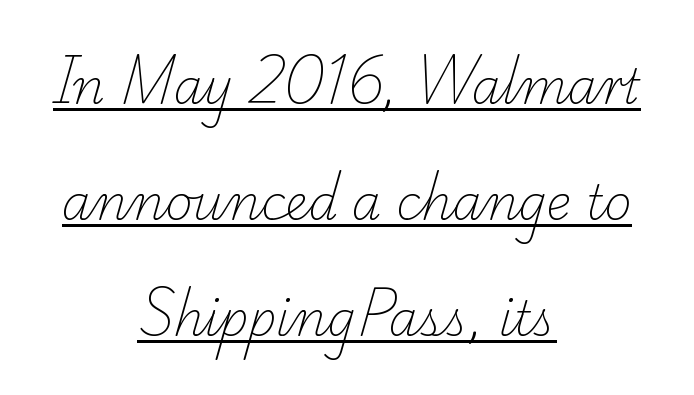
{"serif": "yes", "bold": "no", "weight": "light", "width": "normal", "stroke_contrast": "low", "x_height": "small", "monospaced": "no", "underline": "yes", "align": "center", "line_spacing": "loose", "line_spacing_ratio": 2.47, "letter_spacing": "normal", "letter_spacing_em": 0.0, "glyph_px": 47}
